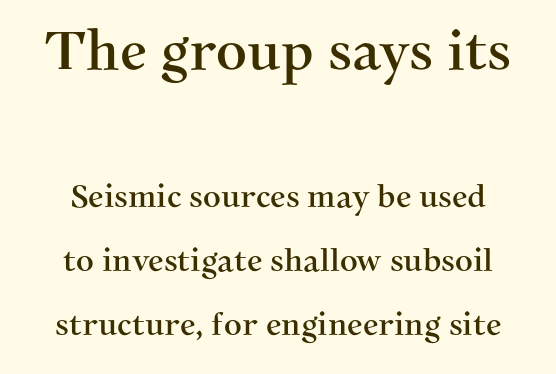
The image shows 54 px serif type, upright; set loose line spacing (2.07x), normal letter spacing, not underlined; the first (top) block is 1.74x larger; medium stroke contrast and a medium x-height.
